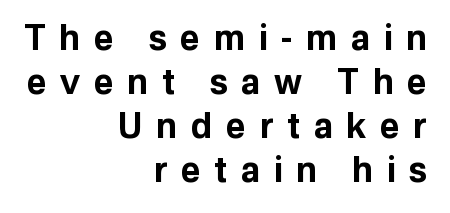
{"serif": "no", "italic": "no", "bold": "yes", "weight": "bold", "width": "normal", "stroke_contrast": "low", "x_height": "medium", "monospaced": "no", "underline": "no", "align": "right", "line_spacing": "normal", "line_spacing_ratio": 1.29, "letter_spacing": "wide", "letter_spacing_em": 0.4, "glyph_px": 34}
